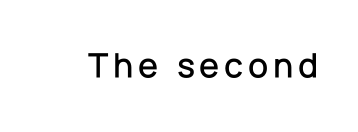
Looks like regular typesetting: each glyph gets only the width it needs. No word sits above an underline. The typography opts for an upright posture over an oblique one. To sum up the face: it is a sans, with no serifs.
